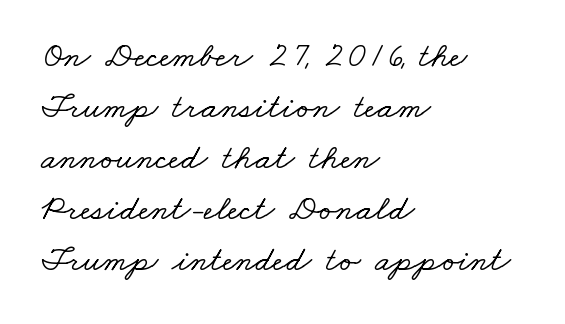
The image shows 36 px wide serif type; set left-aligned, normal line spacing (1.42x), normal letter spacing, not underlined; low stroke contrast and a small x-height.
